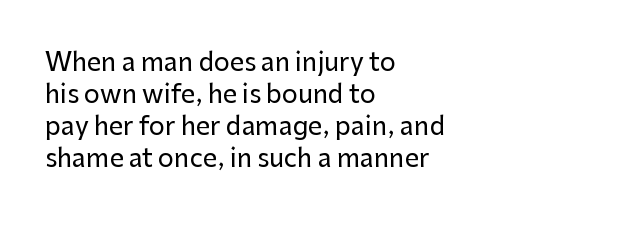
{"italic": "no", "underline": "no", "align": "left", "line_spacing": "normal", "line_spacing_ratio": 1.28, "letter_spacing": "normal", "letter_spacing_em": 0.0, "glyph_px": 25}
